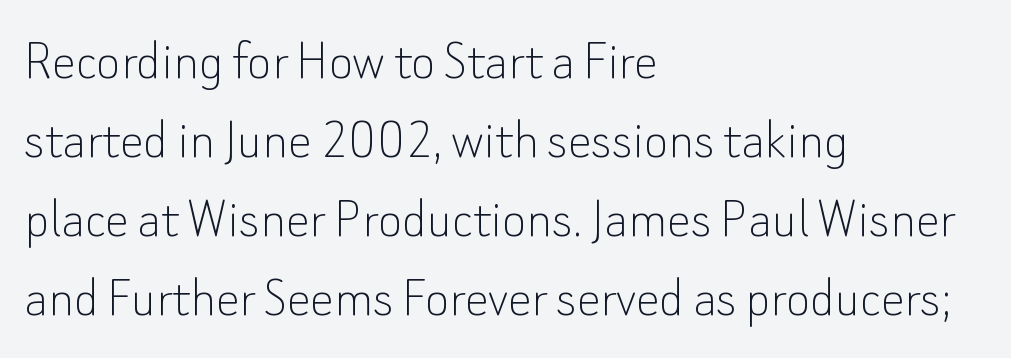
Students, note that the glyphs here touch the page at normal intervals. Varying glyph widths throughout — classic text-font behaviour. Underlining? Definitely not there. The vertical gap from one line to the next is medium.
